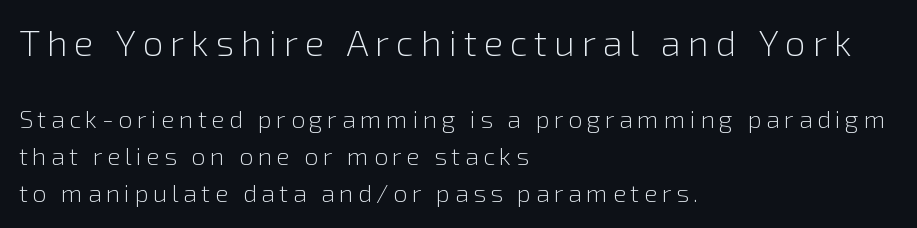
The font family rendered here belongs to the sans-serif group. The space directly below the letters is spotless. Block one is the big one; block two sits smaller underneath. Notice how the stems are strictly vertical — no italics here. The rendering uses natural spacing where letterforms have individual widths.
